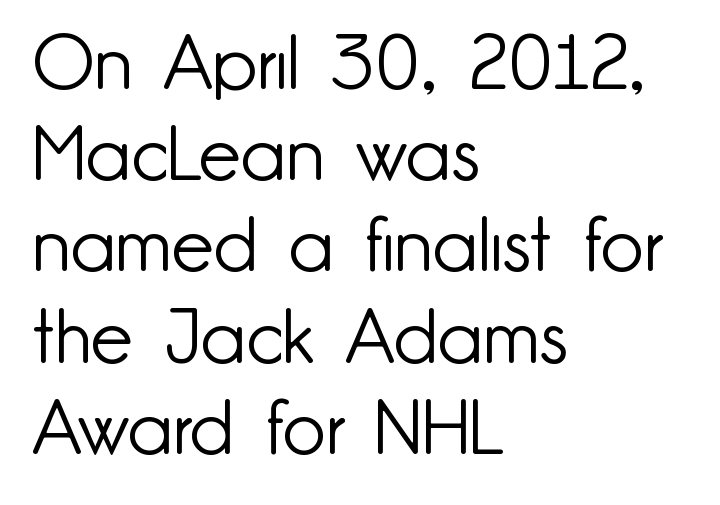
The image shows 76 px light sans-serif type, upright; set left-aligned, line spacing 1.2x, normal letter spacing, not underlined; low stroke contrast and a small x-height.
